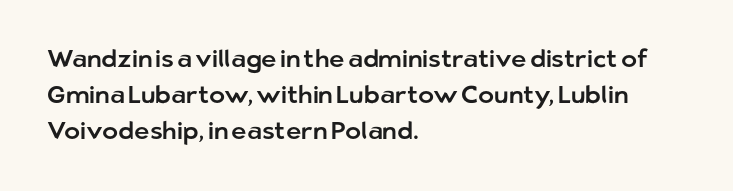
{"italic": "no", "underline": "no", "align": "left", "line_spacing": "normal", "line_spacing_ratio": 1.49, "letter_spacing": "normal", "letter_spacing_em": 0.0, "glyph_px": 24}
